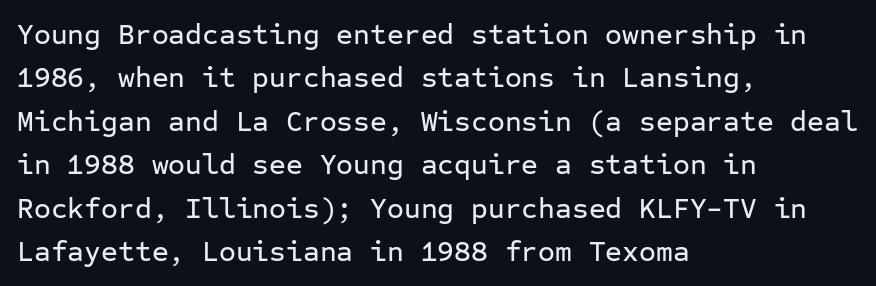
The image shows 29 px sans-serif type, upright, monospaced; set left-aligned, normal line spacing (1.5x), normal letter spacing, not underlined; low stroke contrast and a medium x-height.
